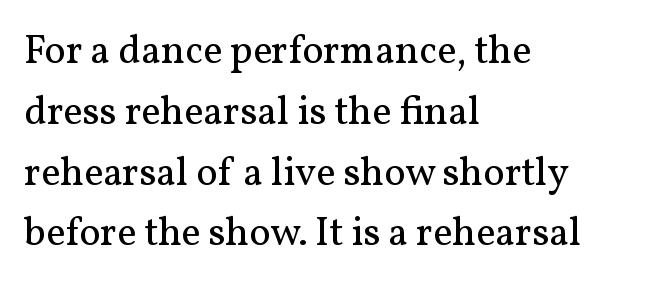
{"serif": "yes", "italic": "no", "bold": "no", "weight": "regular", "width": "normal", "stroke_contrast": "medium", "x_height": "medium", "monospaced": "no", "underline": "no", "align": "left", "line_spacing": "normal", "line_spacing_ratio": 1.52, "letter_spacing": "normal", "letter_spacing_em": 0.0, "glyph_px": 40}
